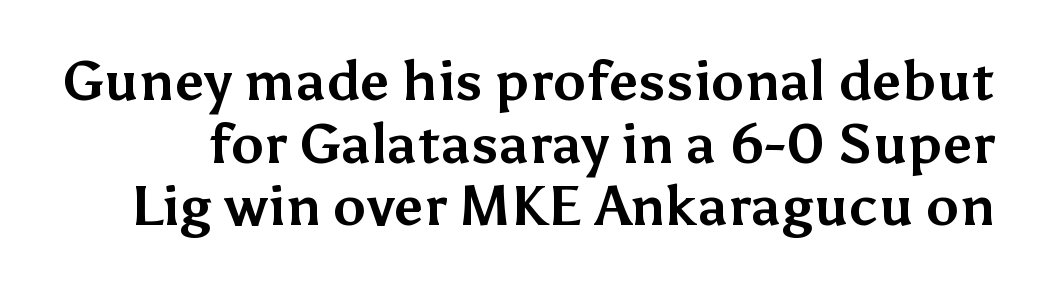
{"serif": "no", "italic": "no", "bold": "yes", "weight": "bold", "width": "normal", "stroke_contrast": "medium", "x_height": "medium", "monospaced": "no", "underline": "no", "line_spacing": "tight", "line_spacing_ratio": 1.14, "letter_spacing": "normal", "letter_spacing_em": 0.0, "glyph_px": 55}
